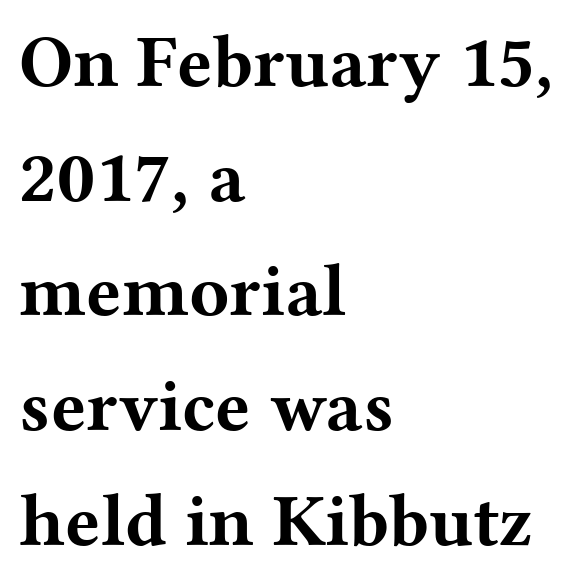
{"serif": "yes", "italic": "no", "bold": "yes", "weight": "bold", "width": "wide", "stroke_contrast": "medium", "x_height": "medium", "monospaced": "no", "underline": "no", "align": "left", "line_spacing": "normal", "line_spacing_ratio": 1.55, "letter_spacing": "normal", "letter_spacing_em": 0.0, "glyph_px": 74}
